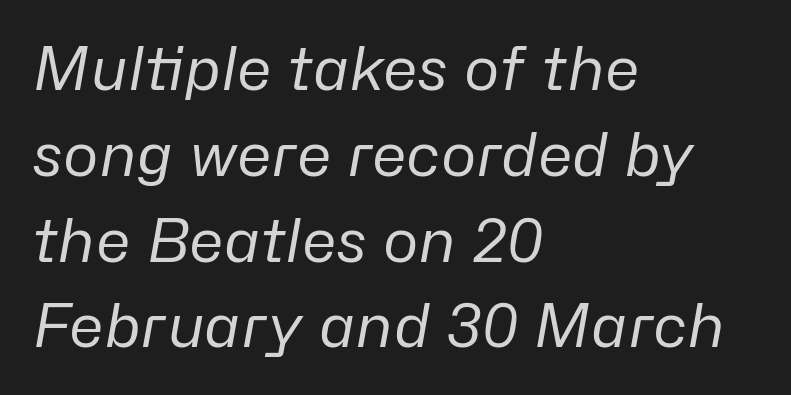
{"italic": "yes", "lean": "right", "slant_degrees": 10, "bold": "no", "weight": "regular", "width": "normal", "stroke_contrast": "low", "x_height": "medium", "monospaced": "no", "underline": "no", "align": "left", "line_spacing": "normal", "line_spacing_ratio": 1.43, "letter_spacing": "normal", "letter_spacing_em": 0.0, "glyph_px": 60}
